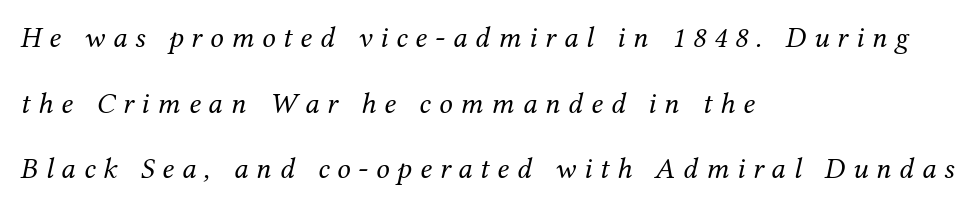
{"serif": "yes", "italic": "yes", "lean": "right", "slant_degrees": 12, "bold": "no", "weight": "regular", "width": "normal", "stroke_contrast": "medium", "x_height": "medium", "monospaced": "no", "underline": "no", "align": "left", "line_spacing": "loose", "line_spacing_ratio": 2.19, "letter_spacing": "wide", "letter_spacing_em": 0.26, "glyph_px": 30}
